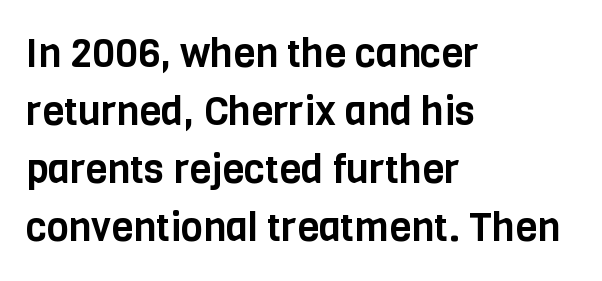
Q: Is the text italic (slanted)? A: No, it is upright.
Q: Is the typeface a serif or a sans-serif typeface? A: Sans-serif.
Q: Is the text underlined? A: No.
Q: How is the paragraph aligned? A: Left-aligned.
Q: Is the spacing between letters normal or unusually wide? A: Normal.
Q: Is the spacing between lines tight, normal or loose? A: Normal.
Q: Width (condensed, normal, or wide)? A: Condensed.
Q: Stroke contrast? A: Low.
Q: x-height? A: Large.
Q: Monospaced? A: No.
